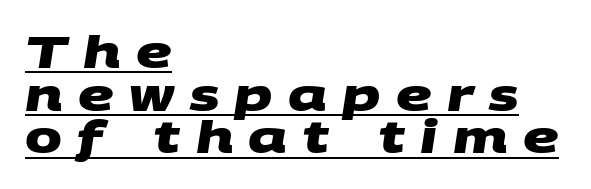
{"serif": "no", "bold": "yes", "weight": "heavy", "width": "wide", "stroke_contrast": "medium", "x_height": "large", "monospaced": "no", "underline": "yes", "align": "left", "line_spacing": "tight", "line_spacing_ratio": 0.97, "letter_spacing": "wide", "letter_spacing_em": 0.35, "glyph_px": 44}
